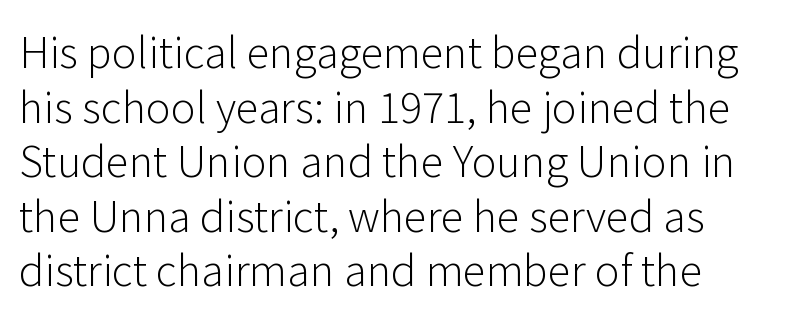
You could not count columns in this text — the font is proportionally spaced. This reads as an unemphasized weight, regular at the heaviest. Characters remain perfectly vertical along every line. Each letter's strokes conclude bluntly, with no projecting serifs. The baseline area is clear. The designer left line spacing at the default.
